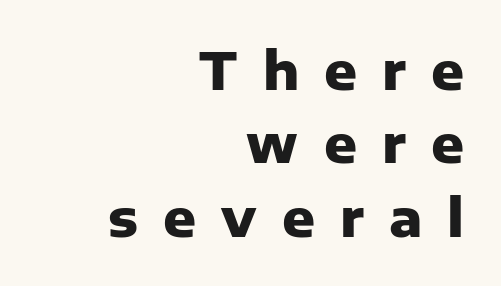
The image shows 51 px heavy sans-serif type, upright; set right-aligned, normal line spacing (1.44x), unusually wide letter spacing (+0.49 em), not underlined; low stroke contrast and a medium x-height.
